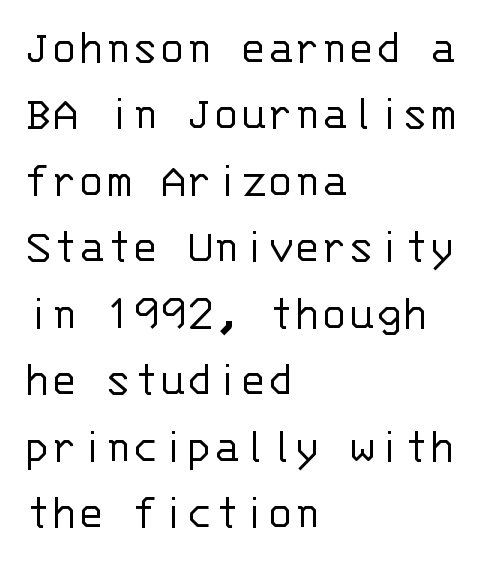
{"serif": "no", "italic": "no", "bold": "no", "weight": "light", "width": "normal", "stroke_contrast": "low", "x_height": "large", "monospaced": "yes", "underline": "no", "align": "left", "line_spacing": "normal", "line_spacing_ratio": 1.33, "letter_spacing": "normal", "letter_spacing_em": 0.0, "glyph_px": 50}
